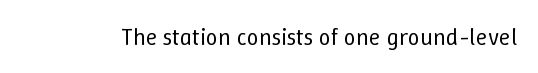
Q: Is the text bold? A: No.
Q: Is the text italic (slanted)? A: No, it is upright.
Q: Is the text underlined? A: No.
Q: Is the spacing between letters normal or unusually wide? A: Normal.
